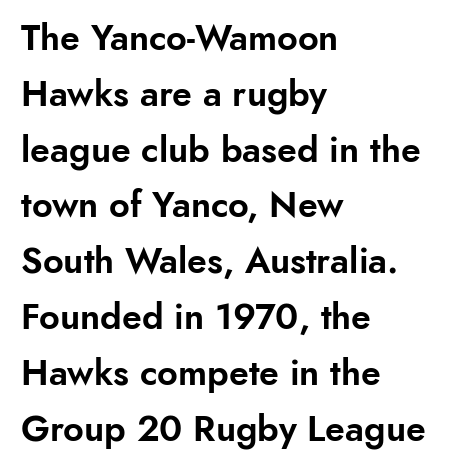
The image shows 36 px sans-serif type, upright; set left-aligned, normal line spacing (1.55x), normal letter spacing, not underlined; low stroke contrast and a small x-height.
